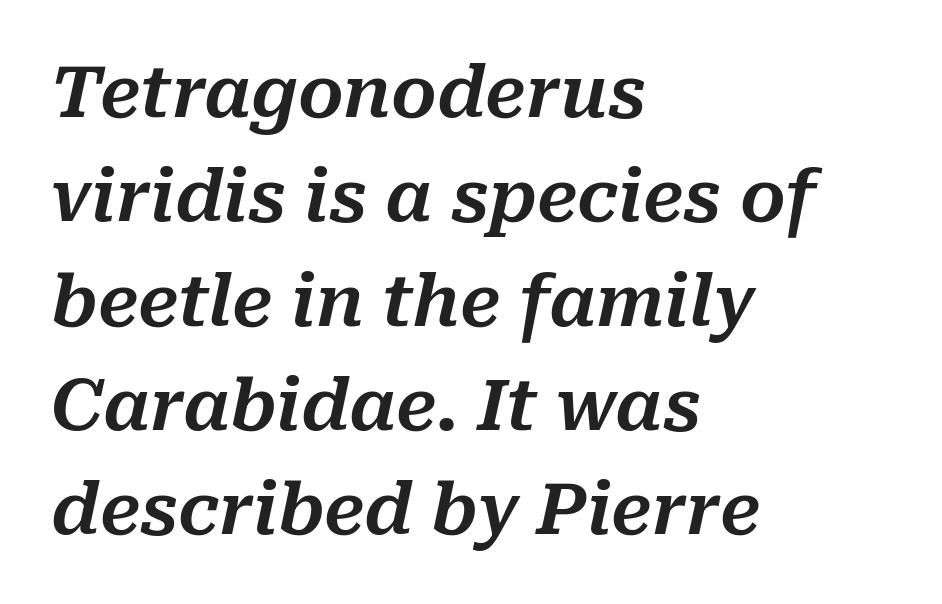
Decoration check: the copy has no underline. Vertical spacing — default. Teacher's note: observe the even left margin — that is flush-left alignment. The rendering uses natural spacing where letterforms have individual widths. Look at the tracking — it's just the regular setting, nothing added.
